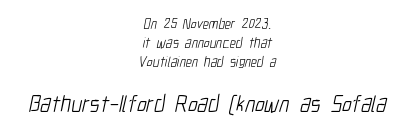
{"bold": "no", "underline": "no", "align": "center", "line_spacing": "normal", "line_spacing_ratio": 1.37, "letter_spacing": "normal", "letter_spacing_em": 0.0, "larger_block": "second", "size_ratio": 1.64, "glyph_px": 23}
